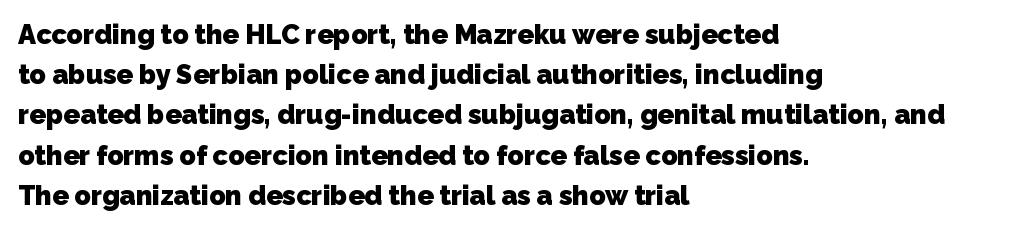
Q: Is the text bold? A: Yes.
Q: Is the text underlined? A: No.
Q: How is the paragraph aligned? A: Left-aligned.
Q: Is the spacing between letters normal or unusually wide? A: Normal.
Q: Is the spacing between lines tight, normal or loose? A: Normal.
